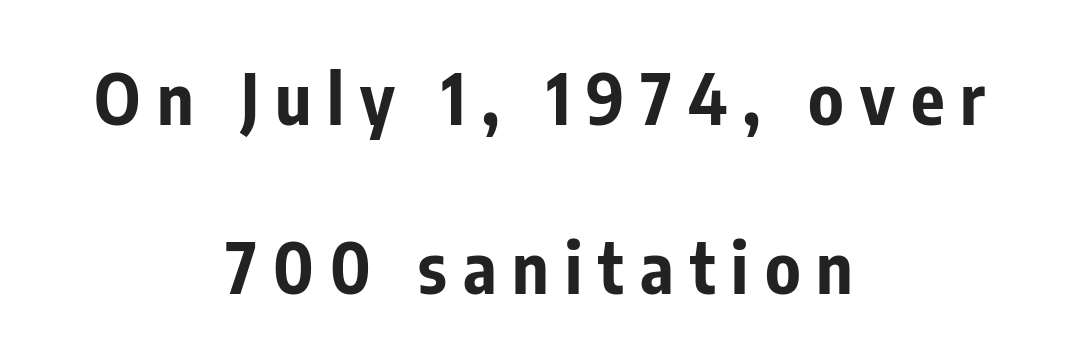
{"serif": "no", "italic": "no", "bold": "yes", "weight": "bold", "width": "condensed", "stroke_contrast": "low", "x_height": "medium", "monospaced": "no", "underline": "no", "align": "center", "line_spacing": "loose", "line_spacing_ratio": 2.41, "letter_spacing": "wide", "letter_spacing_em": 0.23, "glyph_px": 70}
